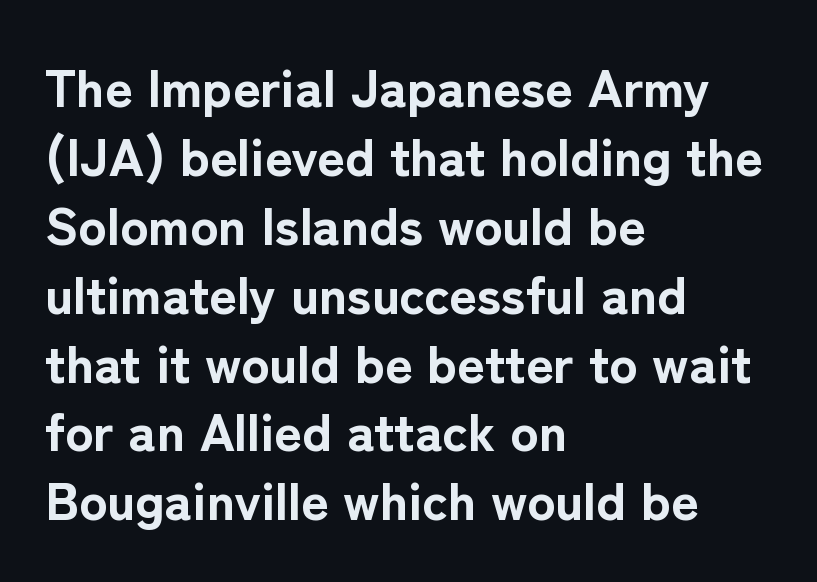
Q: Is the text bold? A: Yes.
Q: Is the text italic (slanted)? A: No, it is upright.
Q: Is the typeface a serif or a sans-serif typeface? A: Sans-serif.
Q: Is the text underlined? A: No.
Q: How is the paragraph aligned? A: Left-aligned.
Q: Is the spacing between letters normal or unusually wide? A: Normal.
Q: Is the spacing between lines tight, normal or loose? A: Normal.
Q: Width (condensed, normal, or wide)? A: Normal.
Q: Stroke contrast? A: Low.
Q: x-height? A: Medium.
Q: Monospaced? A: No.
